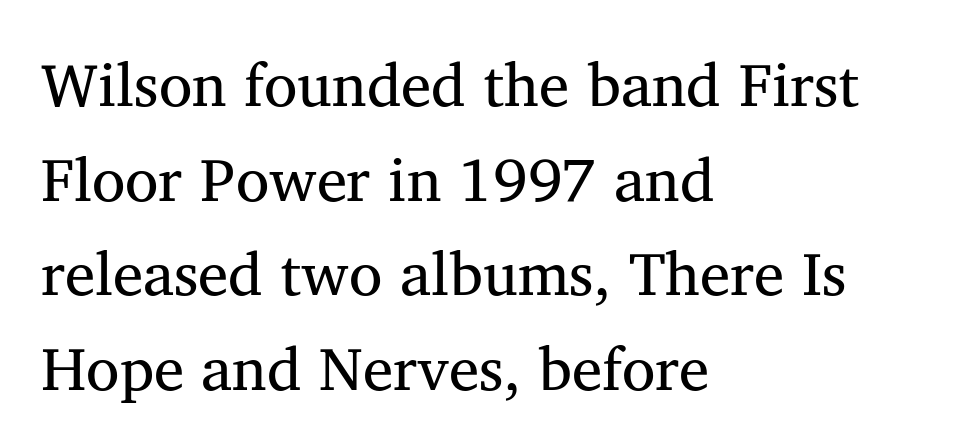
The characters display serif detailing at their extremities. Beneath every word, the page is bare. The rows are spaced the way most documents space them. A classic flush-left, rag-right setting is used for this passage.
